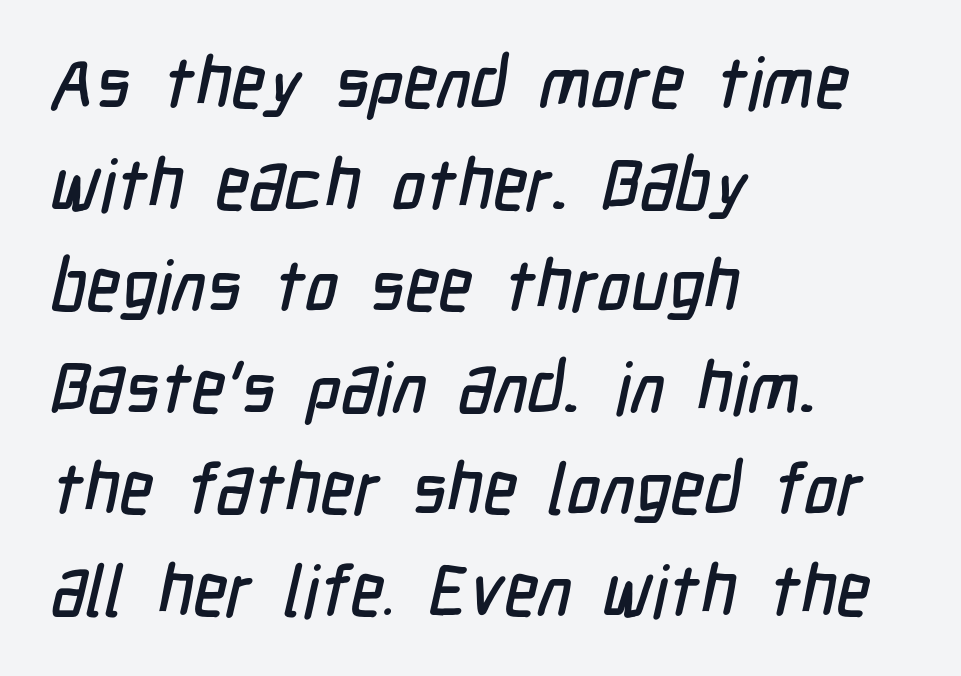
Serif or sans? Sans — the stroke terminals are bare. The compositor pushed each line to the left boundary. The passage shown has conventional tracking throughout. Any mark beneath the type? The region is blank. These lines are rendered in a variable-pitch font. The rendering uses a moderate line-height, typical for paragraphs.
